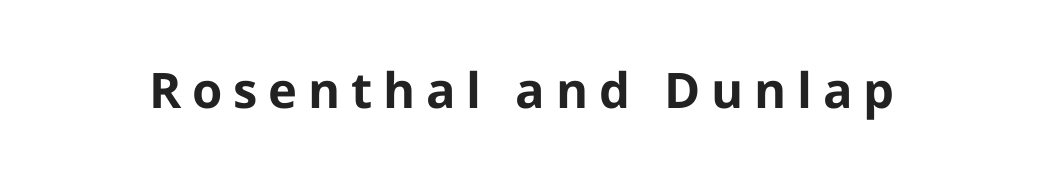
The typeface chosen for these lines omits serifs. The rendering uses natural spacing where letterforms have individual widths. Spacing between characters has been opened up far beyond the box default. Underlining? Definitely not there. A roman cut, with each character standing at attention.
